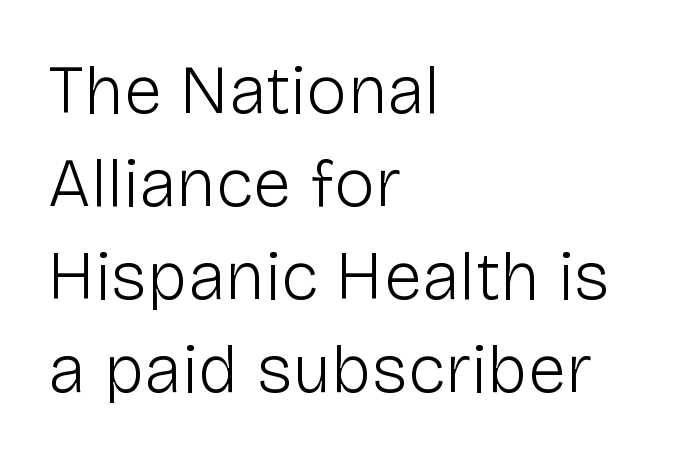
The image shows 69 px light sans-serif type, upright; set left-aligned, normal line spacing (1.35x), normal letter spacing, not underlined; low stroke contrast and a medium x-height.
